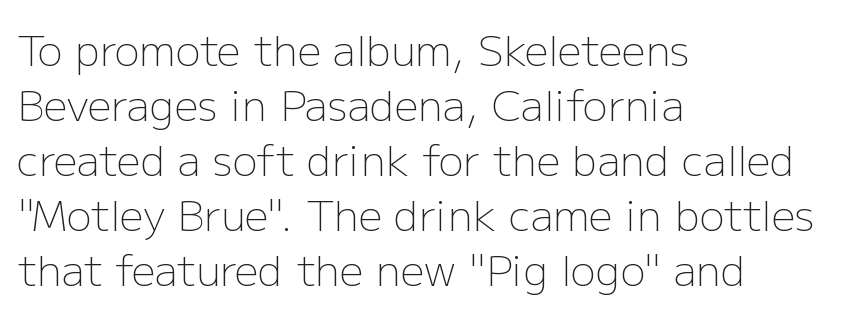
{"serif": "no", "italic": "no", "bold": "no", "weight": "light", "width": "normal", "stroke_contrast": "low", "x_height": "medium", "monospaced": "no", "underline": "no", "align": "left", "line_spacing": "normal", "line_spacing_ratio": 1.31, "letter_spacing": "normal", "letter_spacing_em": 0.0, "glyph_px": 42}
